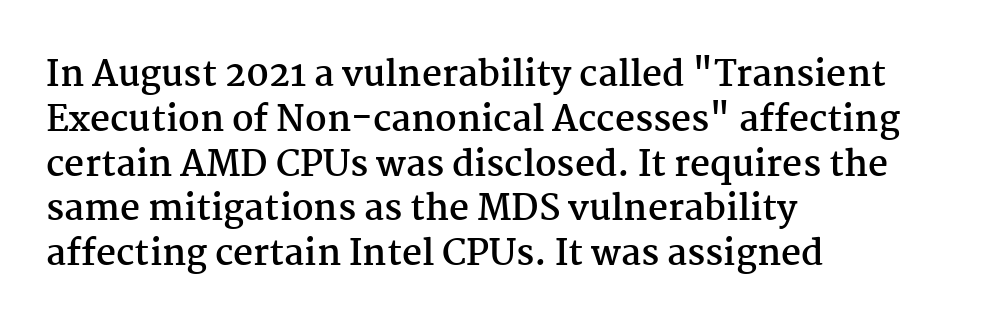
Q: Is the text bold? A: Yes.
Q: Is the text italic (slanted)? A: No, it is upright.
Q: Is the typeface a serif or a sans-serif typeface? A: Serif.
Q: Is the text underlined? A: No.
Q: How is the paragraph aligned? A: Left-aligned.
Q: Is the spacing between letters normal or unusually wide? A: Normal.
Q: Is the spacing between lines tight, normal or loose? A: Normal.
Q: Width (condensed, normal, or wide)? A: Normal.
Q: Stroke contrast? A: Medium.
Q: x-height? A: Medium.
Q: Monospaced? A: No.
